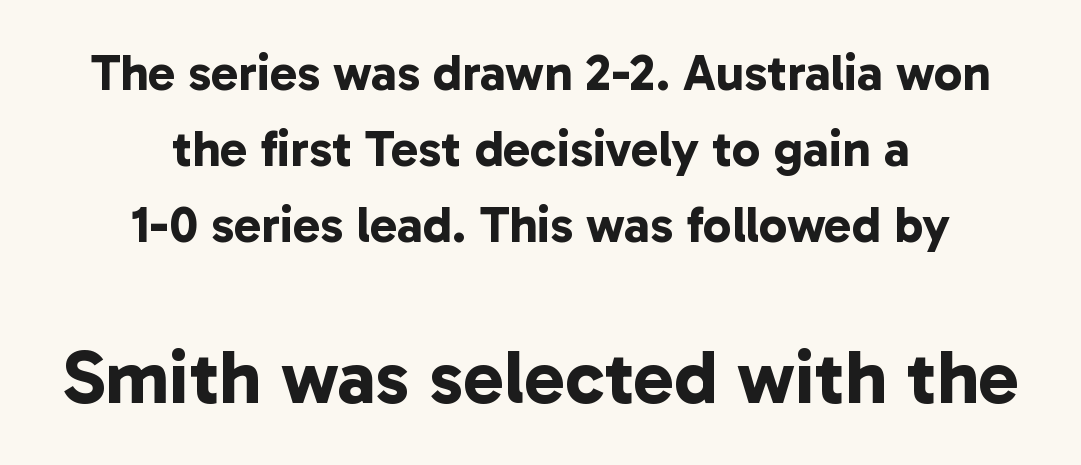
The image shows 76 px bold sans-serif type; set centered, normal line spacing (1.49x), normal letter spacing, not underlined; the second (bottom) block is 1.49x larger; low stroke contrast and a medium x-height.
